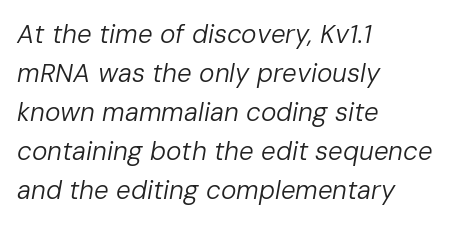
Check under the words: just untouched page. Looking at the ascenders, they clearly lean. You could call the tracking neutral — neither tight nor loose. Is the block centered? No — it sits flush against the left margin.
